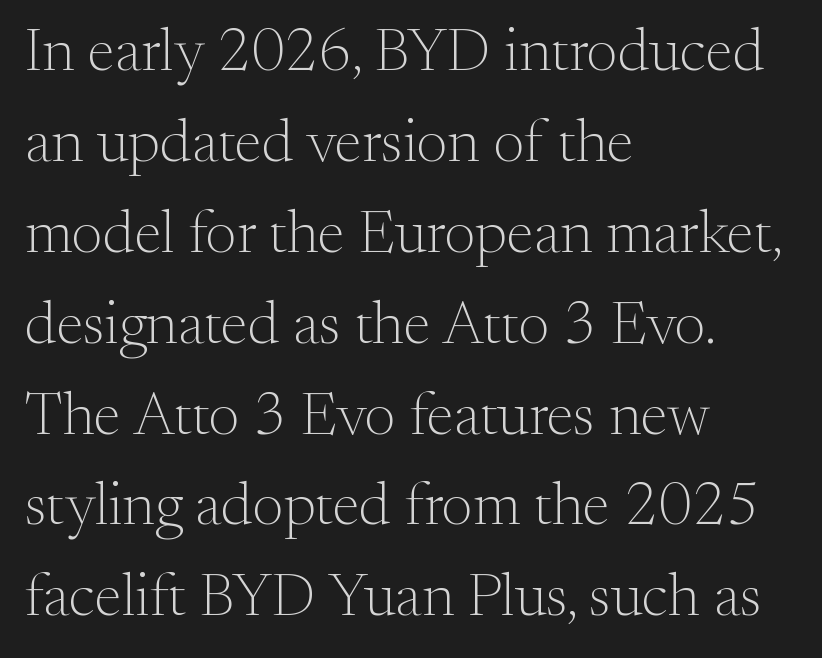
Q: Is the text bold? A: No.
Q: Is the text italic (slanted)? A: No, it is upright.
Q: Is the typeface a serif or a sans-serif typeface? A: Serif.
Q: Is the text underlined? A: No.
Q: How is the paragraph aligned? A: Left-aligned.
Q: Is the spacing between letters normal or unusually wide? A: Normal.
Q: Is the spacing between lines tight, normal or loose? A: Normal.
Q: Width (condensed, normal, or wide)? A: Normal.
Q: Stroke contrast? A: Medium.
Q: x-height? A: Small.
Q: Monospaced? A: No.
